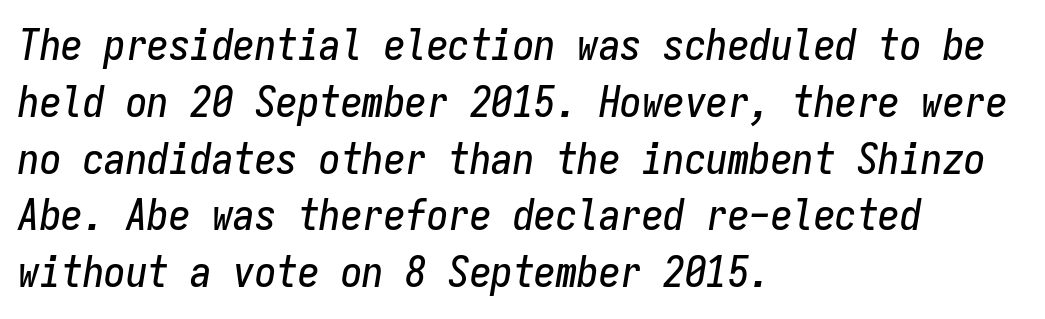
The image shows 43 px condensed type, italic (leaning right), monospaced; set left-aligned, normal line spacing (1.32x), normal letter spacing, not underlined; low stroke contrast and a medium x-height.
